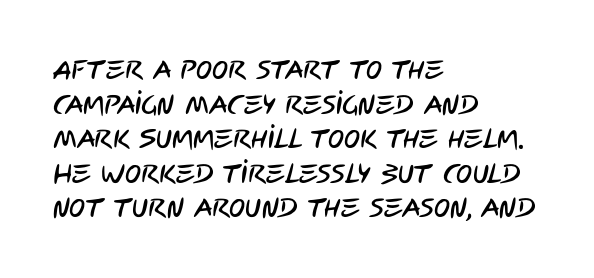
Check the space under the baseline: it is left empty. The rows are spaced the way most documents space them. Letter spacing: default. In CSS terms this would be text-align: left.
